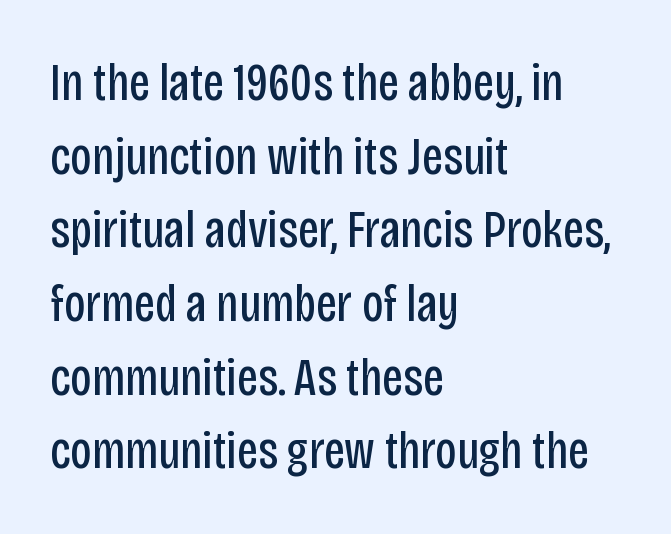
The image shows 53 px regular-weight, condensed sans-serif type, upright; set left-aligned, normal line spacing (1.39x), normal letter spacing, not underlined; low stroke contrast and a large x-height.
